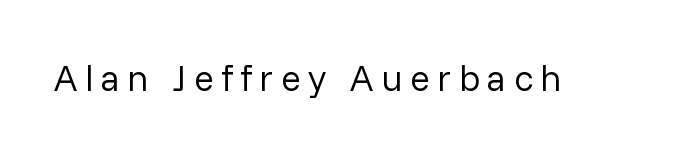
Q: Is the text bold? A: No.
Q: Is the text italic (slanted)? A: No, it is upright.
Q: Is the typeface a serif or a sans-serif typeface? A: Sans-serif.
Q: Is the text underlined? A: No.
Q: Is the spacing between letters normal or unusually wide? A: Unusually wide.
Q: Width (condensed, normal, or wide)? A: Normal.
Q: Stroke contrast? A: Low.
Q: x-height? A: Medium.
Q: Monospaced? A: No.
